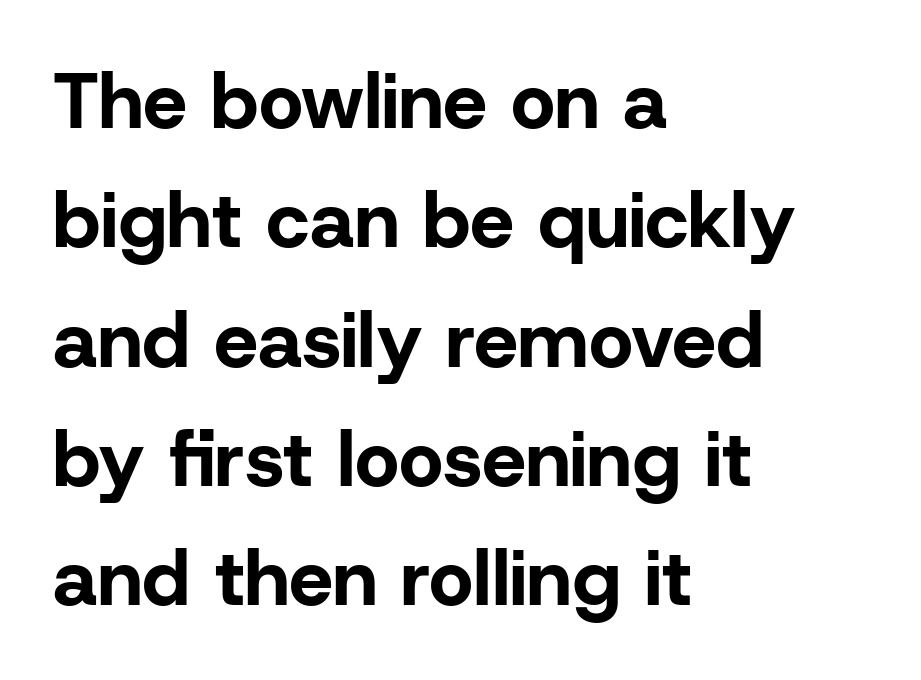
{"serif": "no", "italic": "no", "bold": "yes", "weight": "bold", "width": "normal", "stroke_contrast": "low", "x_height": "medium", "monospaced": "no", "underline": "no", "align": "left", "line_spacing": "normal", "line_spacing_ratio": 1.53, "letter_spacing": "normal", "letter_spacing_em": 0.0, "glyph_px": 78}
